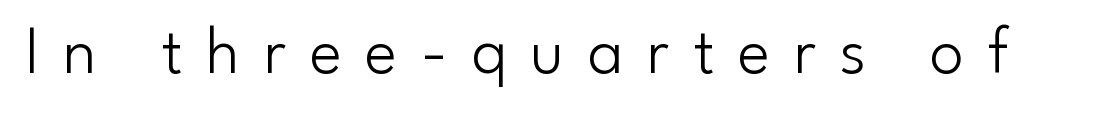
Q: Is the text bold? A: No.
Q: Is the text italic (slanted)? A: No, it is upright.
Q: Is the typeface a serif or a sans-serif typeface? A: Sans-serif.
Q: Is the text underlined? A: No.
Q: Is the spacing between letters normal or unusually wide? A: Unusually wide.
Q: Width (condensed, normal, or wide)? A: Normal.
Q: Stroke contrast? A: Low.
Q: x-height? A: Small.
Q: Monospaced? A: No.
